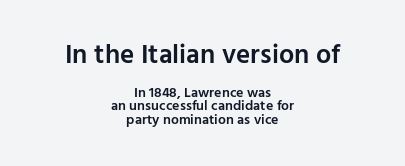
The image shows 27 px text type, upright; set centered, tight line spacing (0.97x), normal letter spacing, not underlined; the first (top) block is 1.93x larger.
